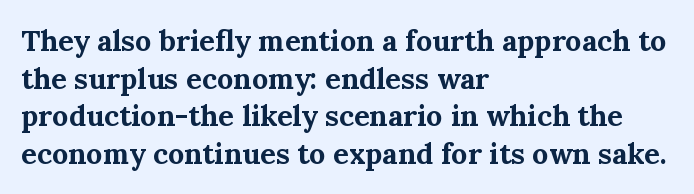
Small tapered or slab feet sit at the stroke ends, so this counts as serif. These lines are set flush left with a ragged right edge. The string is rendered with underlining switched off. Each letter keeps its own natural width here, so spacing adapts to shape. The specimen reads as upright at a glance.
